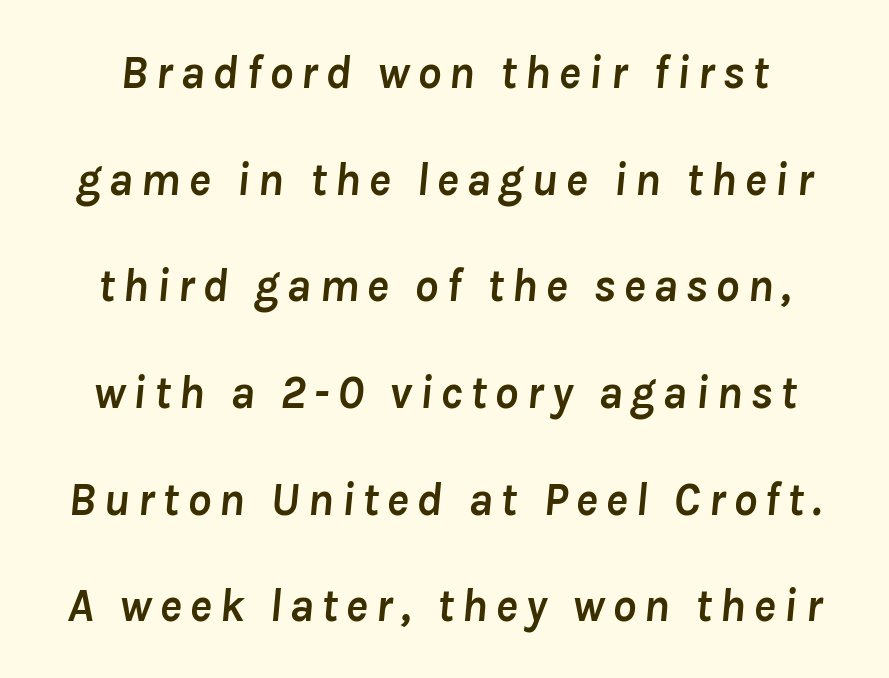
The image shows 47 px semibold type, italic (leaning right); set loose line spacing (2.27x), not underlined; low stroke contrast and a medium x-height.
